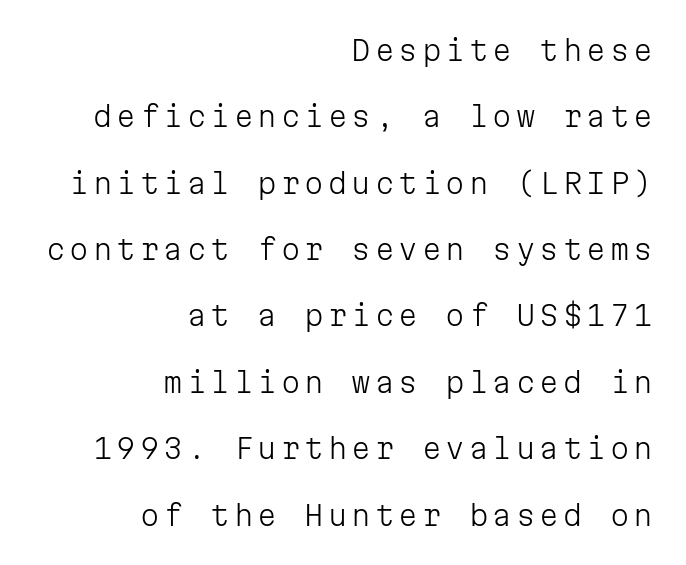
The image shows 28 px light sans-serif type, upright, monospaced; set right-aligned, loose line spacing (2.37x), not underlined; low stroke contrast and a medium x-height.
